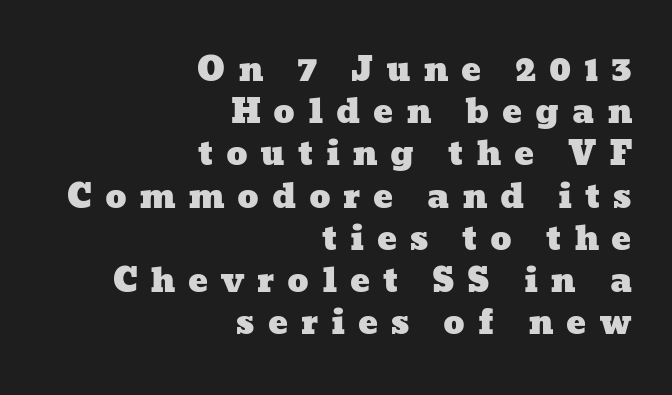
The image shows 33 px wide type; set right-aligned, normal line spacing (1.28x), unusually wide letter spacing (+0.38 em), not underlined; low stroke contrast and a medium x-height.
